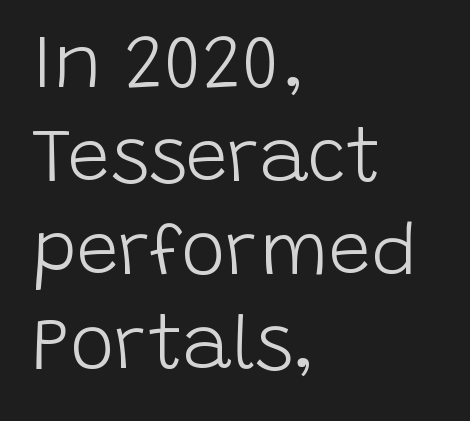
The image shows 75 px light sans-serif type, upright; set left-aligned, normal line spacing (1.25x), normal letter spacing, not underlined; low stroke contrast and a large x-height.
